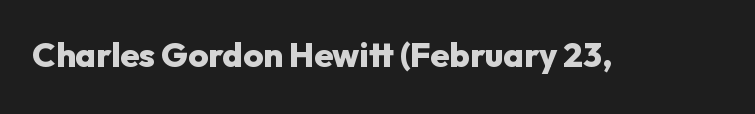
{"serif": "no", "italic": "no", "bold": "yes", "weight": "heavy", "width": "normal", "stroke_contrast": "low", "x_height": "medium", "monospaced": "no", "underline": "no", "letter_spacing": "normal", "letter_spacing_em": 0.0, "glyph_px": 34}
